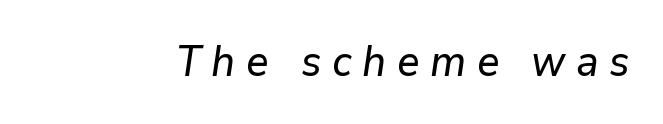
Compared with typical body copy, the letter spacing here is much looser. Spacing verdict: proportional, widths tailored to each character. The glyphs look as if they've been sheared to an angle. Bare-footed words on every line.
